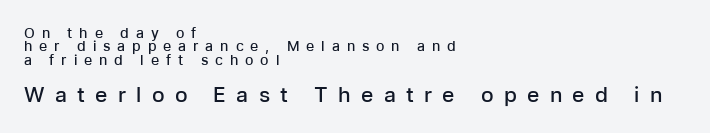
{"italic": "no", "bold": "semi", "underline": "no", "align": "left", "line_spacing": "tight", "line_spacing_ratio": 0.96, "letter_spacing": "wide", "letter_spacing_em": 0.49, "larger_block": "second", "size_ratio": 1.5, "glyph_px": 21}
